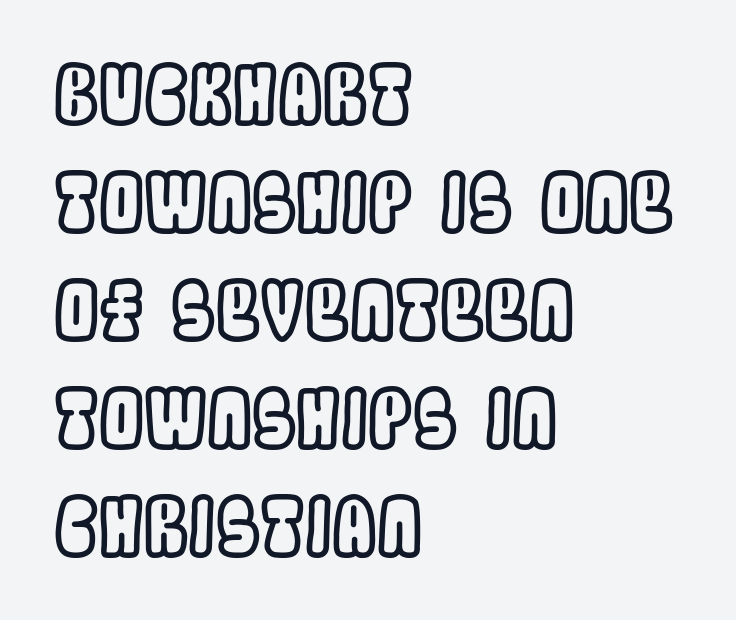
{"italic": "no", "width": "condensed", "x_height": "large", "monospaced": "no", "underline": "no", "align": "left", "line_spacing": "normal", "line_spacing_ratio": 1.35, "letter_spacing": "normal", "letter_spacing_em": 0.0, "glyph_px": 80}
